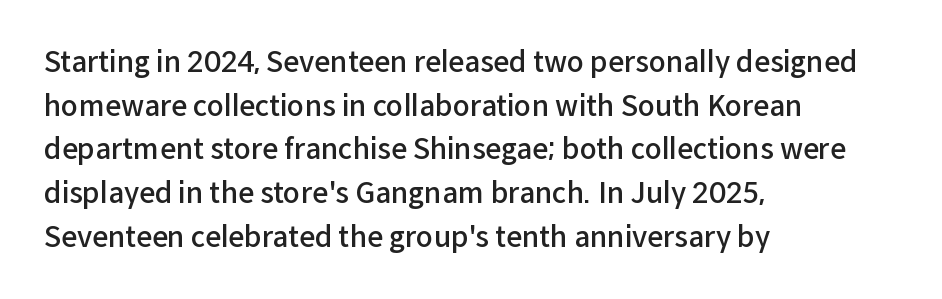
The image shows 28 px semibold sans-serif type, upright; set left-aligned, normal line spacing (1.56x), normal letter spacing, not underlined; low stroke contrast and a medium x-height.
